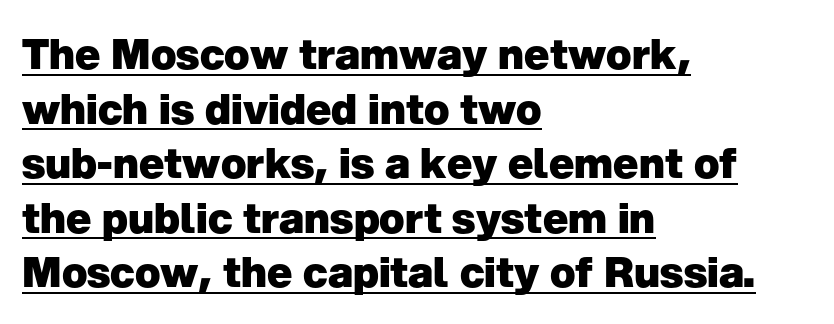
The image shows 42 px heavy sans-serif type, upright; set left-aligned, normal line spacing (1.3x), normal letter spacing, underlined; low stroke contrast and a medium x-height.
